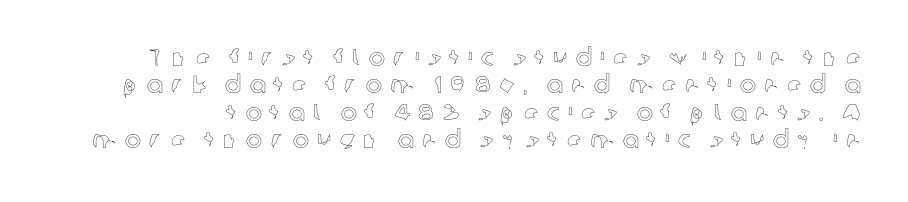
Q: Is the text italic (slanted)? A: No, it is upright.
Q: Is the text underlined? A: No.
Q: Is the spacing between letters normal or unusually wide? A: Unusually wide.
Q: Is the spacing between lines tight, normal or loose? A: Tight.
